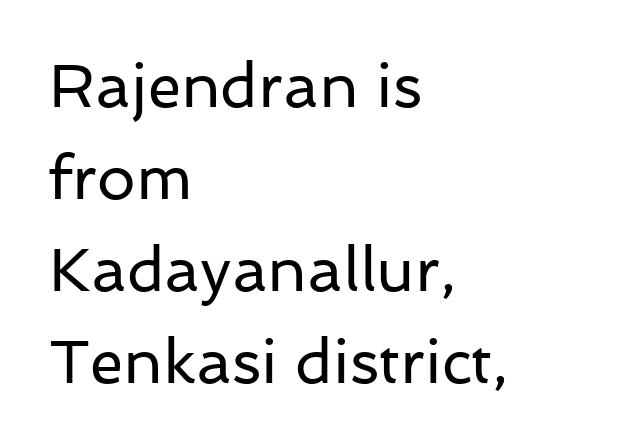
{"serif": "no", "italic": "no", "bold": "no", "weight": "regular", "width": "normal", "stroke_contrast": "low", "x_height": "medium", "monospaced": "no", "underline": "no", "align": "left", "line_spacing": "normal", "line_spacing_ratio": 1.51, "letter_spacing": "normal", "letter_spacing_em": 0.0, "glyph_px": 61}
